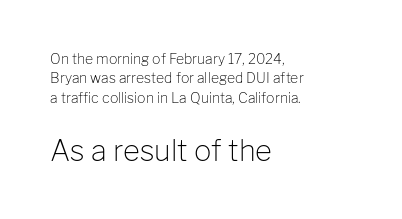
Alignment: flush left. If you squint, the bottom block still reads clearly — it's the larger of the two. Font category for this specimen: sans-serif. Here the glyphs are tracked normally, forming tight word shapes. Beneath every word, the page is bare.
